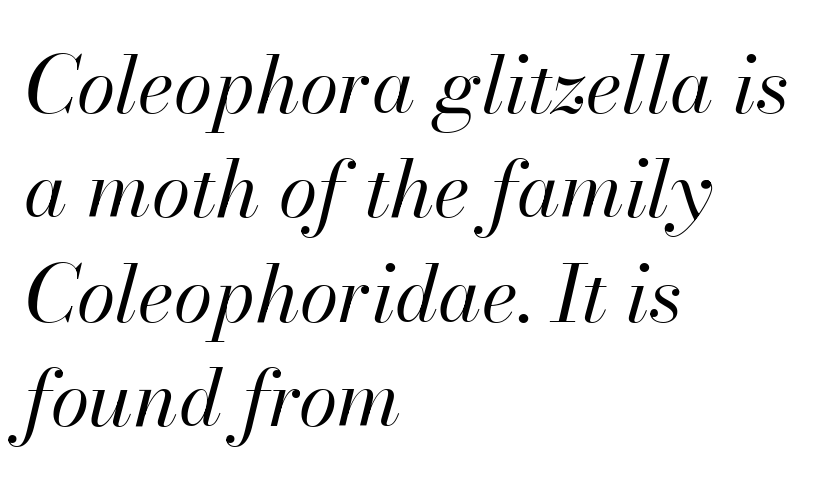
Q: Is the text bold? A: No.
Q: Is the text italic (slanted)? A: Yes, it leans right by about 13 degrees.
Q: Is the text underlined? A: No.
Q: How is the paragraph aligned? A: Left-aligned.
Q: Is the spacing between letters normal or unusually wide? A: Normal.
Q: Is the spacing between lines tight, normal or loose? A: Normal.
Q: Width (condensed, normal, or wide)? A: Normal.
Q: Stroke contrast? A: High.
Q: x-height? A: Small.
Q: Monospaced? A: No.
